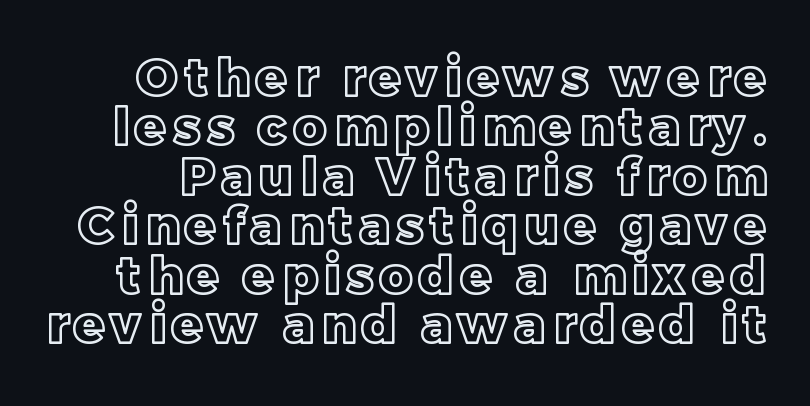
Q: Is the text italic (slanted)? A: No, it is upright.
Q: Is the text underlined? A: No.
Q: Is the spacing between lines tight, normal or loose? A: Tight.
Q: Width (condensed, normal, or wide)? A: Normal.
Q: x-height? A: Large.
Q: Monospaced? A: No.
